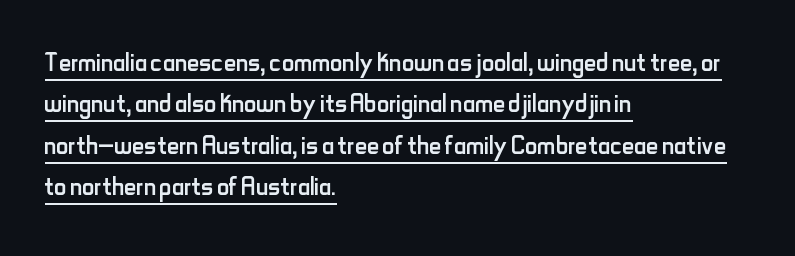
Character widths vary here, with narrow letters taking less room than wide ones. Each line starts at the same left margin while the right side varies. The typeface has the unassuming heft of standard copy or less. The face used here is a sans, in the tradition of grotesques and geometrics. Quick note: not italic, upright.
